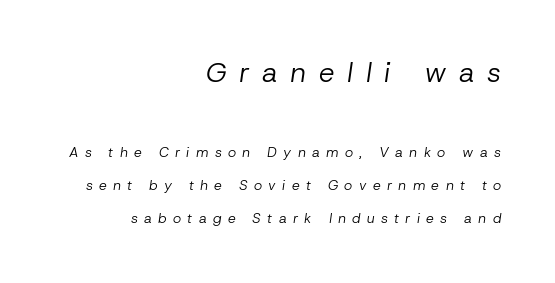
{"italic": "yes", "lean": "right", "slant_degrees": 8, "bold": "no", "weight": "regular", "width": "normal", "stroke_contrast": "low", "x_height": "medium", "monospaced": "no", "underline": "no", "align": "right", "line_spacing": "loose", "line_spacing_ratio": 2.37, "letter_spacing": "wide", "letter_spacing_em": 0.45, "larger_block": "first", "size_ratio": 2.0, "glyph_px": 28}
